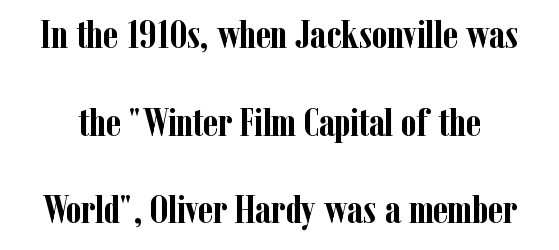
{"serif": "yes", "italic": "no", "bold": "yes", "weight": "semibold", "width": "condensed", "stroke_contrast": "low", "x_height": "medium", "monospaced": "no", "underline": "no", "line_spacing": "loose", "line_spacing_ratio": 2.19, "letter_spacing": "normal", "letter_spacing_em": 0.0, "glyph_px": 40}
